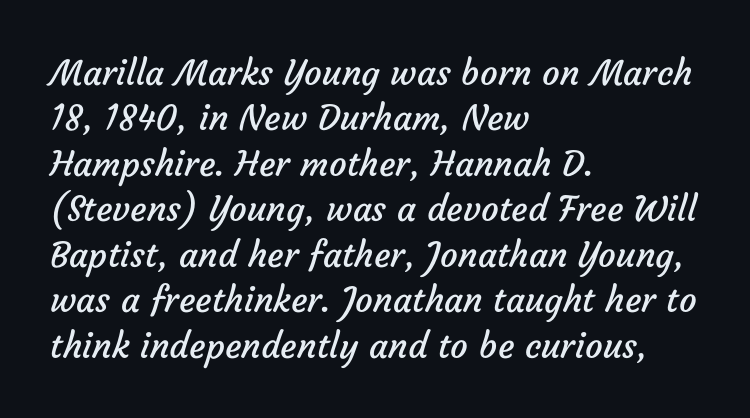
These lines stack with their left ends in a neat column. Words appear dense and cohesive because spacing is normal. Do the characters align in a grid? No, the font is proportional. Beneath every word, the page is bare. The weight would be labelled regular, book, light, or lighter still.
